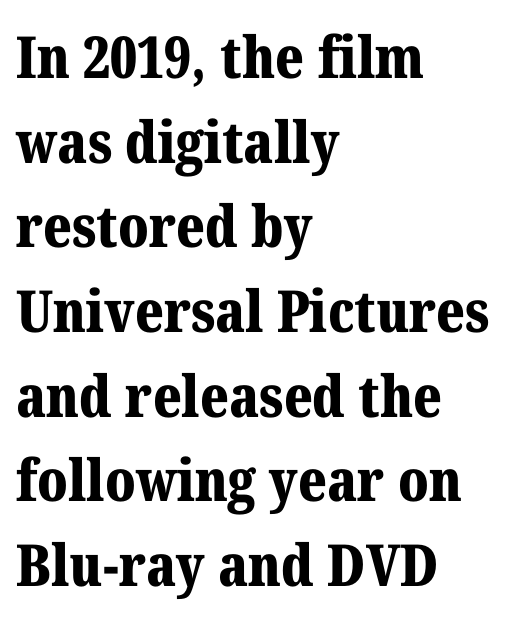
Q: Is the text bold? A: Yes.
Q: Is the text italic (slanted)? A: No, it is upright.
Q: Is the typeface a serif or a sans-serif typeface? A: Serif.
Q: Is the text underlined? A: No.
Q: How is the paragraph aligned? A: Left-aligned.
Q: Is the spacing between letters normal or unusually wide? A: Normal.
Q: Is the spacing between lines tight, normal or loose? A: Normal.
Q: Width (condensed, normal, or wide)? A: Normal.
Q: Stroke contrast? A: Medium.
Q: x-height? A: Medium.
Q: Monospaced? A: No.
